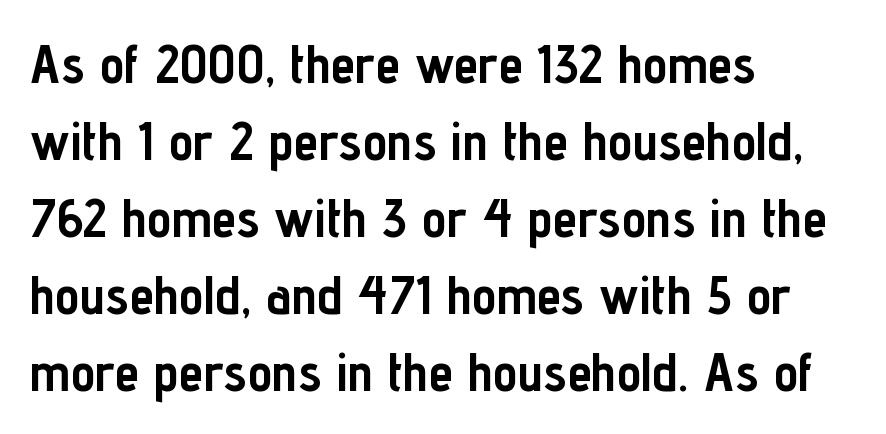
Q: Is the text bold? A: Yes.
Q: Is the text italic (slanted)? A: No, it is upright.
Q: Is the typeface a serif or a sans-serif typeface? A: Sans-serif.
Q: Is the text underlined? A: No.
Q: How is the paragraph aligned? A: Left-aligned.
Q: Is the spacing between letters normal or unusually wide? A: Normal.
Q: Is the spacing between lines tight, normal or loose? A: Normal.
Q: Width (condensed, normal, or wide)? A: Condensed.
Q: Stroke contrast? A: Low.
Q: x-height? A: Medium.
Q: Monospaced? A: No.
